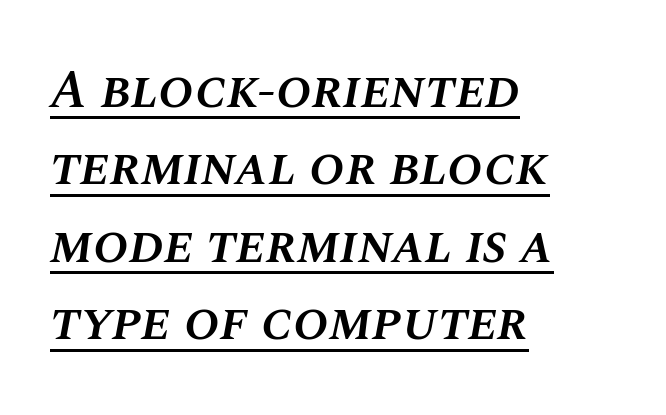
Every letter is mildly thick-stroked: semibold rather than bold. The words here are underlined. One glance says typical: line gaps are just what's usual. When letters slant like this, we call the style italic. Spacing verdict: proportional, widths tailored to each character. One-word summary of the alignment: left.
